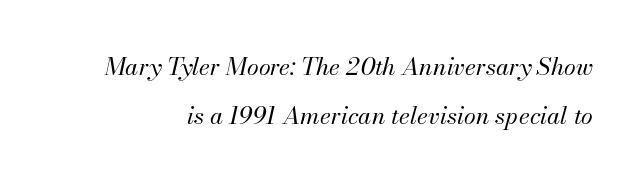
Q: Is the text bold? A: No.
Q: Is the text italic (slanted)? A: Yes, it leans right by about 13 degrees.
Q: Is the text underlined? A: No.
Q: Is the spacing between letters normal or unusually wide? A: Normal.
Q: Is the spacing between lines tight, normal or loose? A: Loose.
